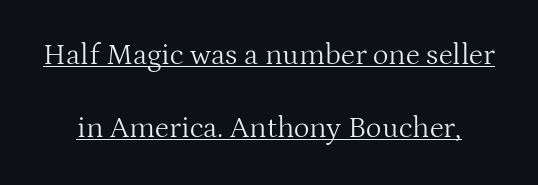
Q: Is the text bold? A: No.
Q: Is the text italic (slanted)? A: No, it is upright.
Q: Is the typeface a serif or a sans-serif typeface? A: Serif.
Q: Is the text underlined? A: Yes.
Q: Is the spacing between letters normal or unusually wide? A: Normal.
Q: Is the spacing between lines tight, normal or loose? A: Loose.
Q: Width (condensed, normal, or wide)? A: Normal.
Q: Stroke contrast? A: Medium.
Q: x-height? A: Medium.
Q: Monospaced? A: No.
